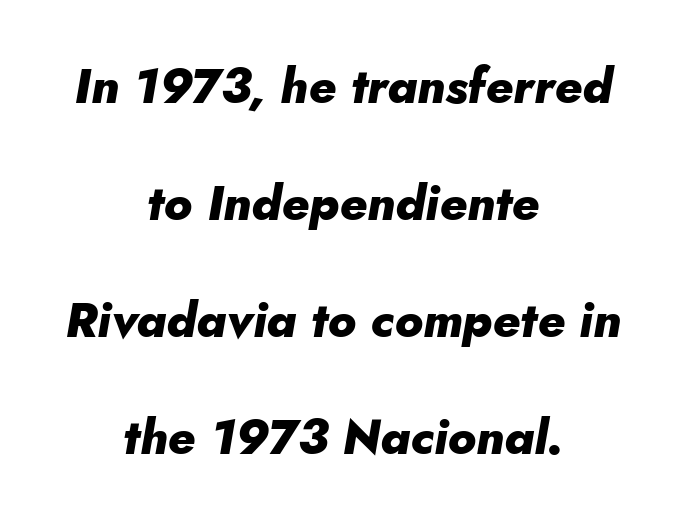
Q: Is the text bold? A: Yes.
Q: Is the text italic (slanted)? A: Yes, it leans right by about 10 degrees.
Q: Is the text underlined? A: No.
Q: How is the paragraph aligned? A: Centered.
Q: Is the spacing between letters normal or unusually wide? A: Normal.
Q: Is the spacing between lines tight, normal or loose? A: Loose.
Q: Width (condensed, normal, or wide)? A: Normal.
Q: Stroke contrast? A: Low.
Q: x-height? A: Small.
Q: Monospaced? A: No.
